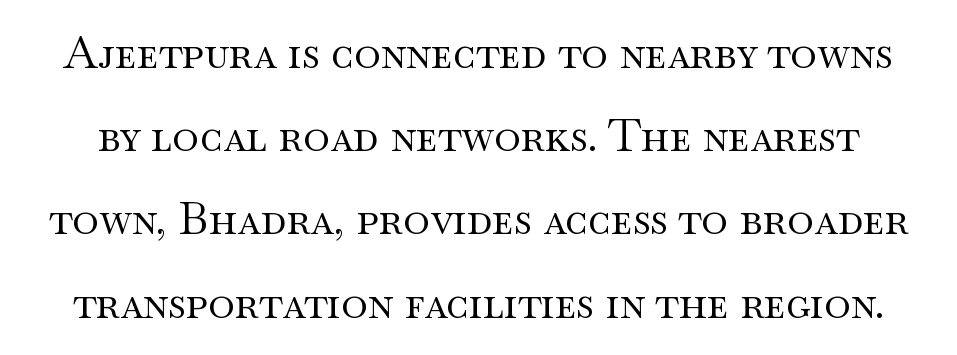
This sample uses an upright cut, with every glyph sitting square on the baseline. This sample has the flowing, uneven cadence of proportional lettering. Each word holds together tightly as a unit, with standard inter-letter gaps. Each letter's strokes conclude with small projecting serifs.
